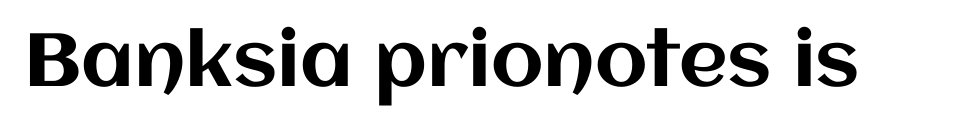
This sample has the flowing, uneven cadence of proportional lettering. A typesetter would mark this as roman, not italic. Students, note that the glyphs here touch the page at normal intervals. Check under the words: just untouched page.
